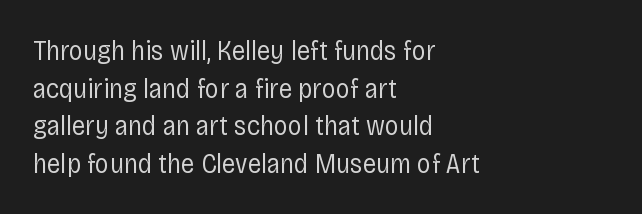
{"serif": "no", "italic": "no", "bold": "no", "weight": "regular", "width": "condensed", "stroke_contrast": "low", "x_height": "large", "monospaced": "no", "underline": "no", "align": "left", "line_spacing": "normal", "line_spacing_ratio": 1.34, "letter_spacing": "normal", "letter_spacing_em": 0.0, "glyph_px": 28}
